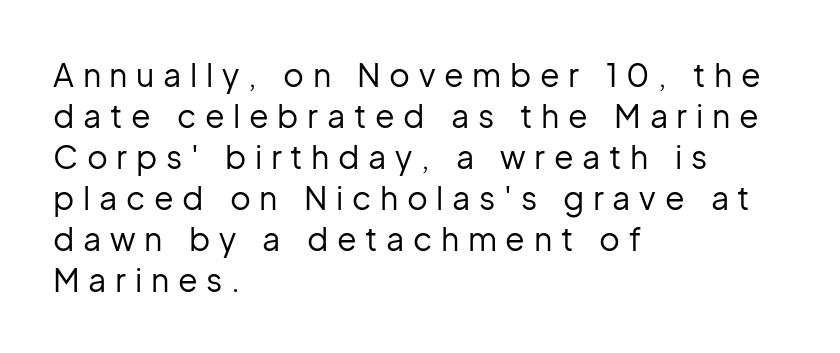
Q: Is the text bold? A: No.
Q: Is the text italic (slanted)? A: No, it is upright.
Q: Is the typeface a serif or a sans-serif typeface? A: Sans-serif.
Q: Is the text underlined? A: No.
Q: How is the paragraph aligned? A: Left-aligned.
Q: Is the spacing between letters normal or unusually wide? A: Unusually wide.
Q: Is the spacing between lines tight, normal or loose? A: Normal.
Q: Width (condensed, normal, or wide)? A: Normal.
Q: Stroke contrast? A: Low.
Q: x-height? A: Medium.
Q: Monospaced? A: No.
